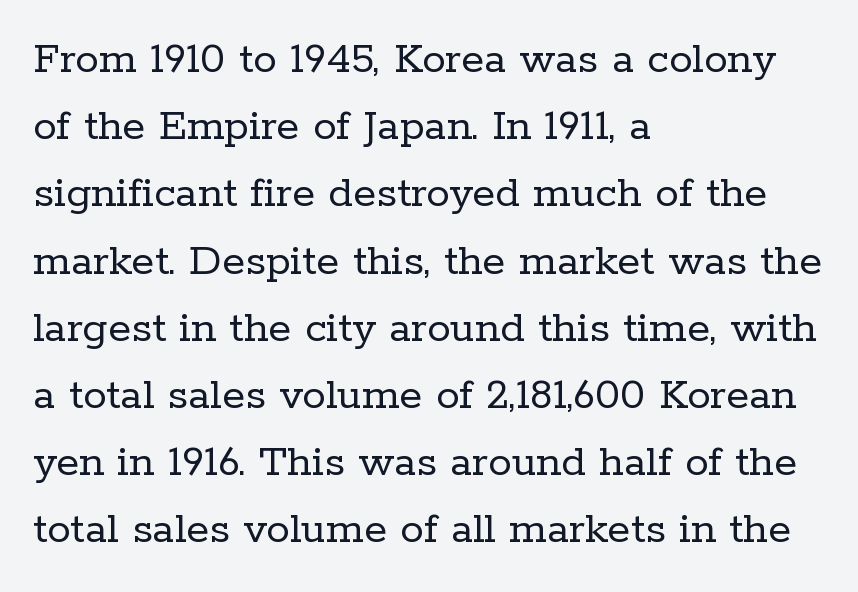
{"serif": "yes", "italic": "no", "bold": "no", "weight": "regular", "width": "normal", "stroke_contrast": "low", "x_height": "medium", "monospaced": "no", "underline": "no", "align": "left", "line_spacing": "normal", "line_spacing_ratio": 1.43, "letter_spacing": "normal", "letter_spacing_em": 0.0, "glyph_px": 47}
